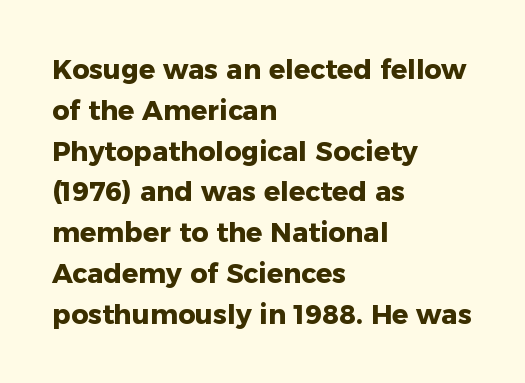
The image shows 27 px bold type, upright; set left-aligned, normal line spacing (1.51x), normal letter spacing, not underlined.
